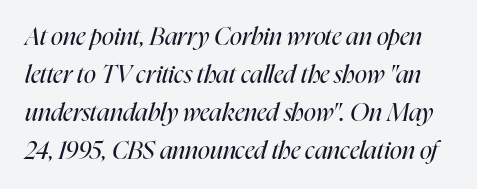
The image shows 25 px text type, italic (leaning right); set normal line spacing (1.52x), normal letter spacing, not underlined.
